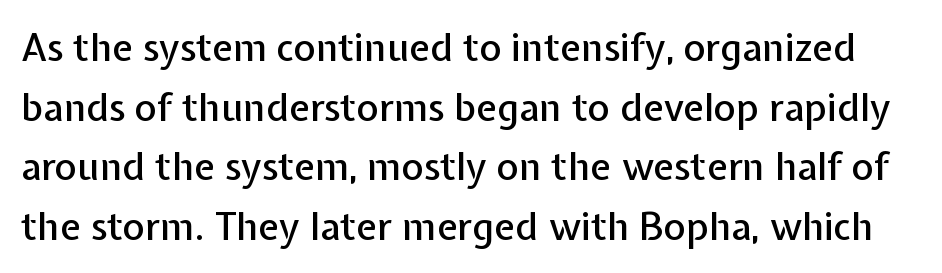
Words float on clear page, feet unadorned. This rendering employs a face without finishing strokes, i.e., a sans-serif. Designer's note — italics off, roman on. Characters follow at the spacing the type designer built in.
